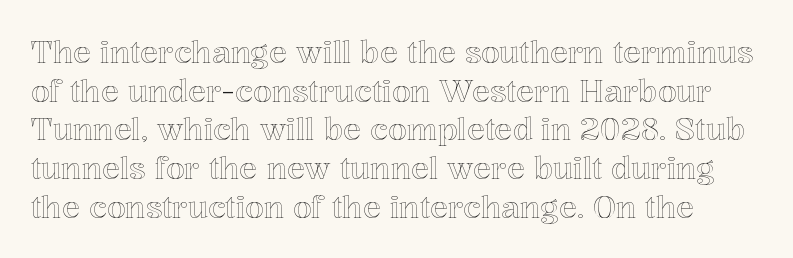
{"italic": "no", "width": "normal", "x_height": "medium", "monospaced": "no", "underline": "no", "line_spacing": "normal", "line_spacing_ratio": 1.29, "letter_spacing": "normal", "letter_spacing_em": 0.0, "glyph_px": 30}
